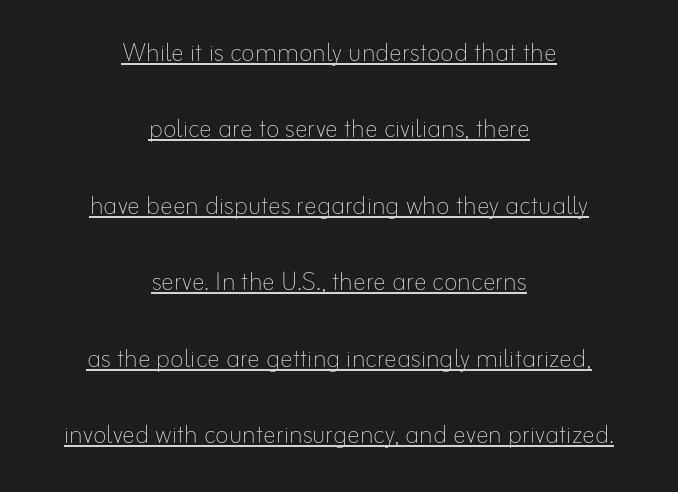
The image shows 32 px thin type, upright; set centered, loose line spacing (2.39x), normal letter spacing, underlined; low stroke contrast and a small x-height.
